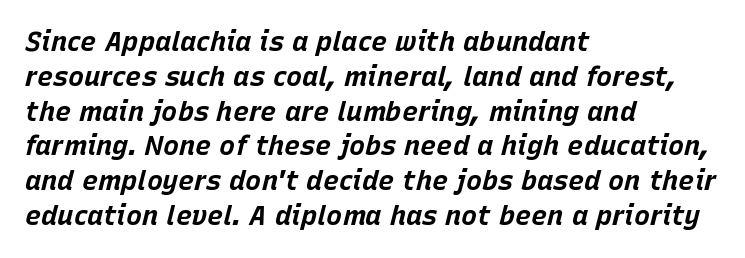
{"italic": "yes", "lean": "right", "slant_degrees": 15, "bold": "yes", "underline": "no", "align": "left", "line_spacing": "normal", "line_spacing_ratio": 1.29, "letter_spacing": "normal", "letter_spacing_em": 0.0, "glyph_px": 27}
